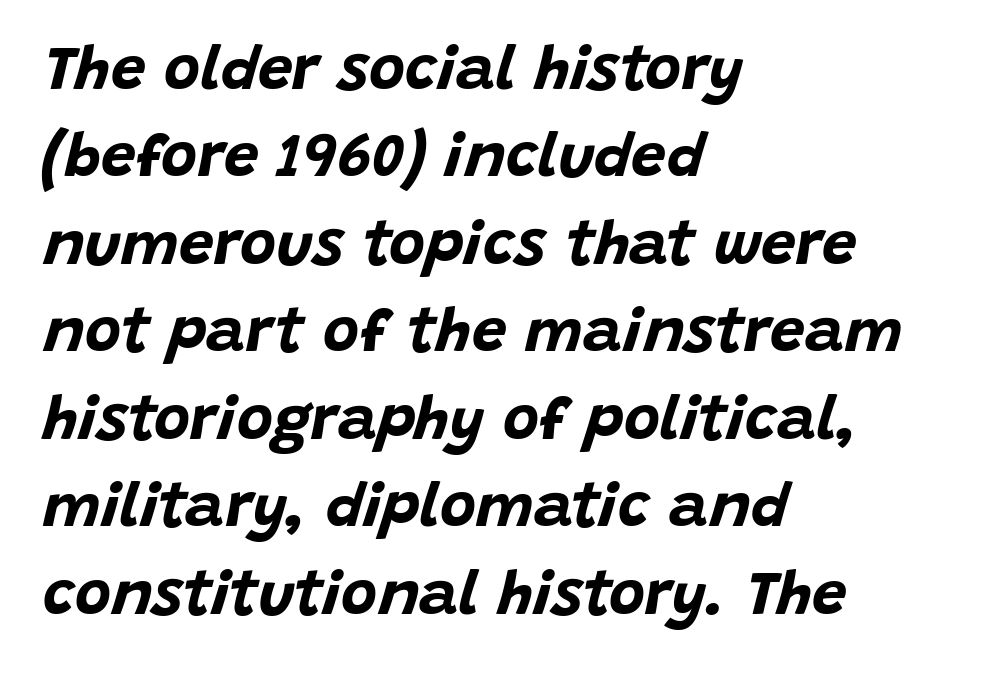
{"italic": "yes", "lean": "right", "slant_degrees": 15, "bold": "yes", "weight": "bold", "width": "normal", "stroke_contrast": "low", "x_height": "large", "monospaced": "no", "underline": "no", "align": "left", "line_spacing": "normal", "line_spacing_ratio": 1.41, "letter_spacing": "normal", "letter_spacing_em": 0.0, "glyph_px": 62}
